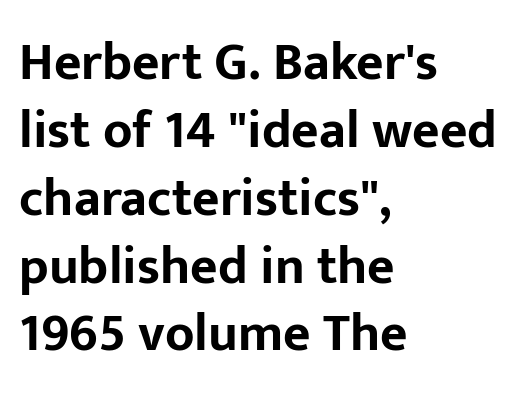
Q: Is the text bold? A: Yes.
Q: Is the text italic (slanted)? A: No, it is upright.
Q: Is the typeface a serif or a sans-serif typeface? A: Sans-serif.
Q: Is the text underlined? A: No.
Q: How is the paragraph aligned? A: Left-aligned.
Q: Is the spacing between letters normal or unusually wide? A: Normal.
Q: Is the spacing between lines tight, normal or loose? A: Normal.
Q: Width (condensed, normal, or wide)? A: Normal.
Q: Stroke contrast? A: Low.
Q: x-height? A: Medium.
Q: Monospaced? A: No.
